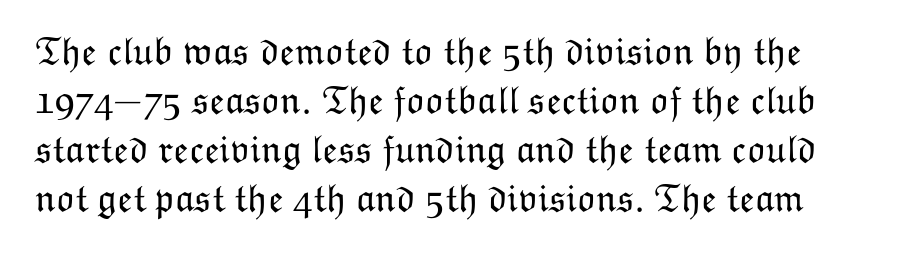
Varying glyph widths throughout — classic text-font behaviour. In terms of letterspacing, this is plain default setting. Summary of weight: not heavy and not bold. Unlike italic type, these characters show no tilt at all. One glance says typical: line gaps are just what's usual. Has an underline been added? It has not.
